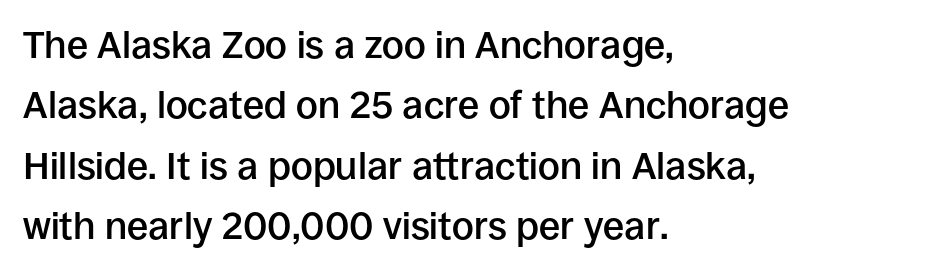
The tracking reads as untouched default to a designer's eye. The passage shown is typed in a proportional face where columns would drift. Leading: standard. The type sits square on the baseline with zero lean. The strip under each line holds only bare page.
